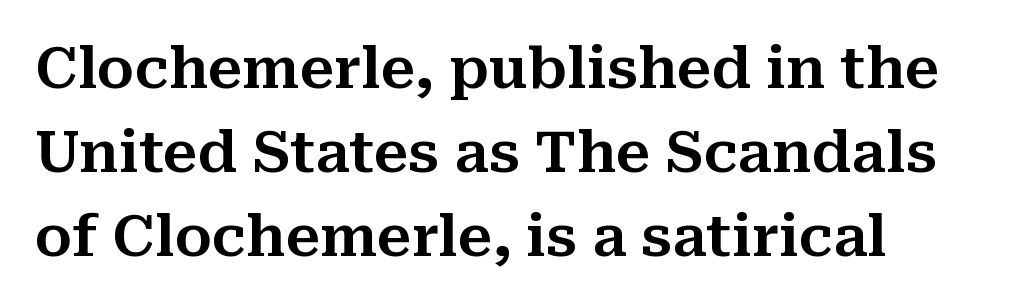
Q: Is the text italic (slanted)? A: No, it is upright.
Q: Is the typeface a serif or a sans-serif typeface? A: Serif.
Q: Is the text underlined? A: No.
Q: How is the paragraph aligned? A: Left-aligned.
Q: Is the spacing between letters normal or unusually wide? A: Normal.
Q: Is the spacing between lines tight, normal or loose? A: Normal.
Q: Width (condensed, normal, or wide)? A: Normal.
Q: Stroke contrast? A: Medium.
Q: x-height? A: Medium.
Q: Monospaced? A: No.
